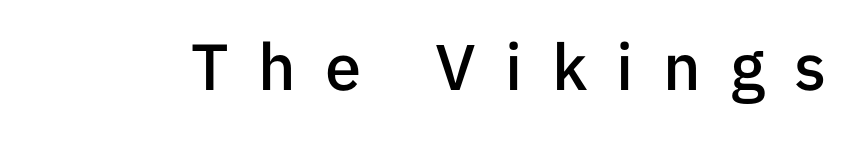
Every stem runs plumb, perpendicular to the baseline. The foot of each line stays bare and open. Spacing verdict: proportional, widths tailored to each character. Characters follow at a spacing far wider than the type designer built in. Set as a demibold, roughly 600 on the weight scale.
